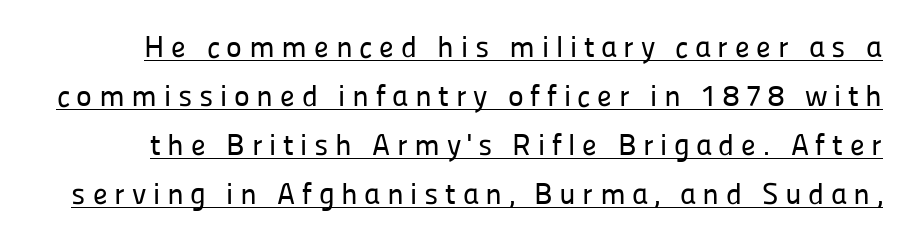
The image shows 30 px sans-serif type, upright; set normal line spacing (1.63x), unusually wide letter spacing (+0.22 em), underlined; low stroke contrast and a medium x-height.
